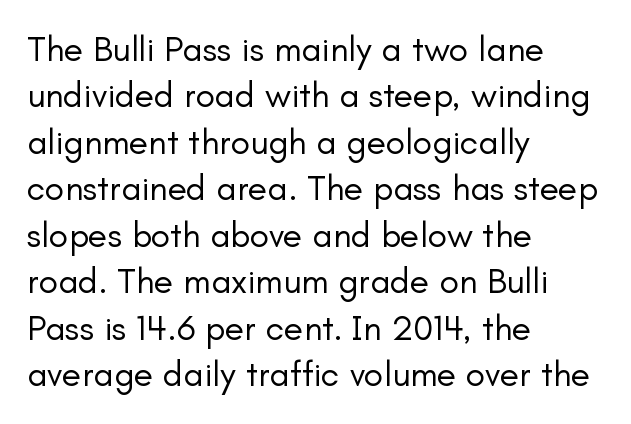
{"serif": "no", "italic": "no", "bold": "no", "weight": "regular", "width": "normal", "stroke_contrast": "low", "x_height": "small", "monospaced": "no", "underline": "no", "align": "left", "line_spacing": "normal", "line_spacing_ratio": 1.29, "letter_spacing": "normal", "letter_spacing_em": 0.0, "glyph_px": 36}
